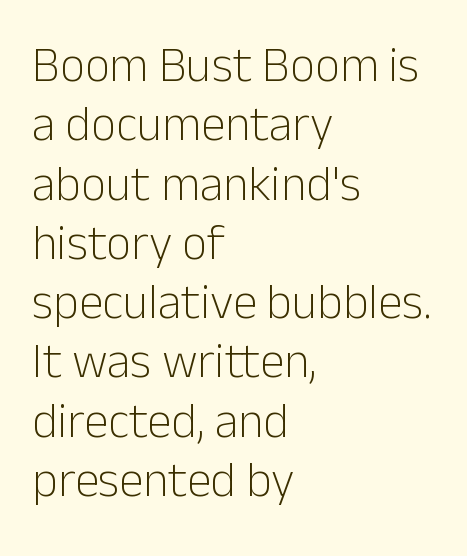
Ordinary non-slanted type is in use. Stroke terminals: plain, sans-serif. All the whitespace from short lines collects on the right. Spacing between characters is what you'd get straight out of the box.
